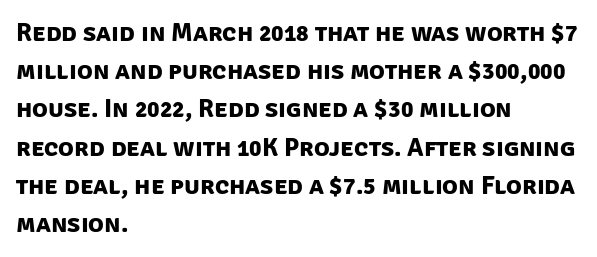
{"bold": "yes", "underline": "no", "align": "left", "line_spacing": "normal", "line_spacing_ratio": 1.47, "letter_spacing": "normal", "letter_spacing_em": 0.0, "glyph_px": 26}
